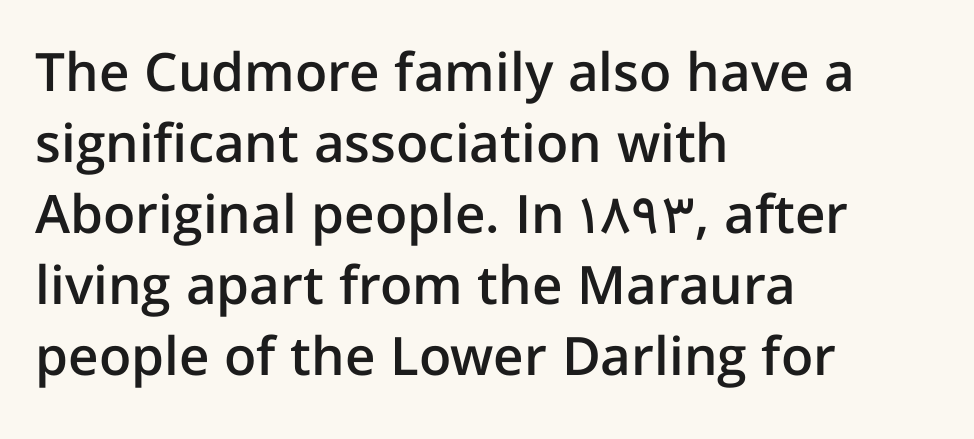
The image shows 53 px semibold sans-serif type, upright; set left-aligned, normal line spacing (1.34x), normal letter spacing, not underlined; low stroke contrast and a medium x-height.
